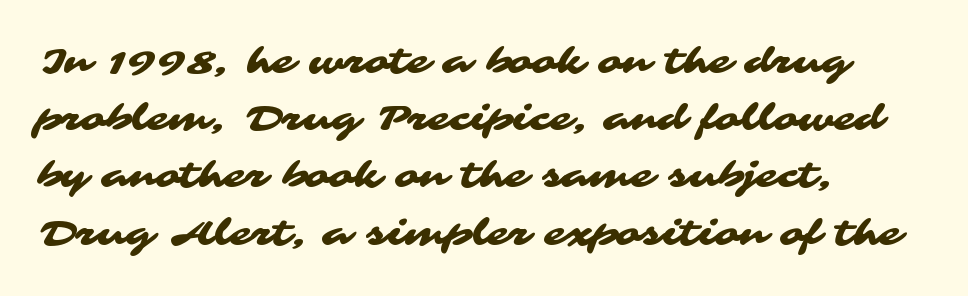
The image shows 36 px wide sans-serif type; set left-aligned, normal line spacing (1.59x), normal letter spacing, not underlined; medium stroke contrast and a medium x-height.
